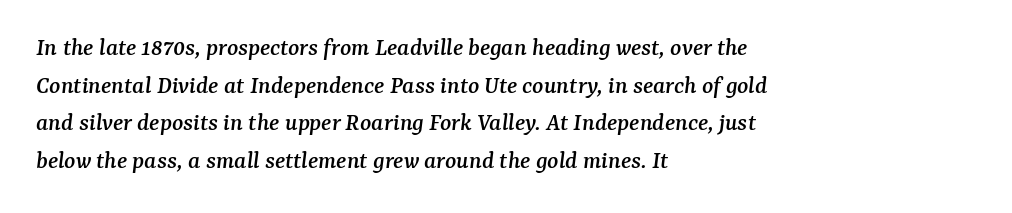
Q: Is the text italic (slanted)? A: Yes, it leans right by about 7 degrees.
Q: Is the text underlined? A: No.
Q: How is the paragraph aligned? A: Left-aligned.
Q: Is the spacing between letters normal or unusually wide? A: Normal.
Q: Is the spacing between lines tight, normal or loose? A: Normal.
